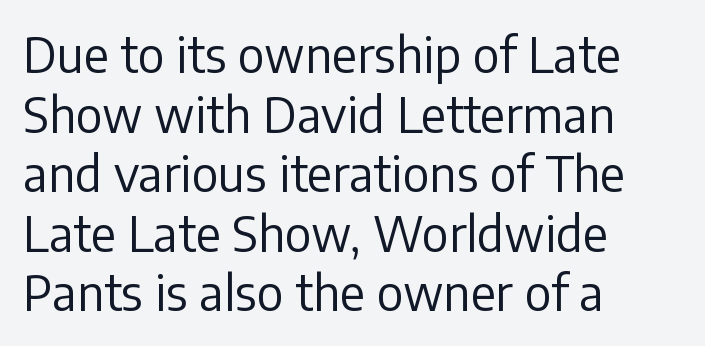
Q: Is the text bold? A: No.
Q: Is the text italic (slanted)? A: No, it is upright.
Q: Is the typeface a serif or a sans-serif typeface? A: Sans-serif.
Q: Is the text underlined? A: No.
Q: How is the paragraph aligned? A: Left-aligned.
Q: Is the spacing between letters normal or unusually wide? A: Normal.
Q: Width (condensed, normal, or wide)? A: Normal.
Q: Stroke contrast? A: Low.
Q: x-height? A: Medium.
Q: Monospaced? A: No.
